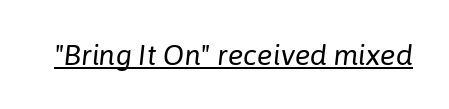
{"italic": "yes", "lean": "right", "slant_degrees": 6, "bold": "no", "weight": "regular", "width": "normal", "stroke_contrast": "low", "x_height": "medium", "monospaced": "no", "underline": "yes", "letter_spacing": "normal", "letter_spacing_em": 0.0, "glyph_px": 29}
